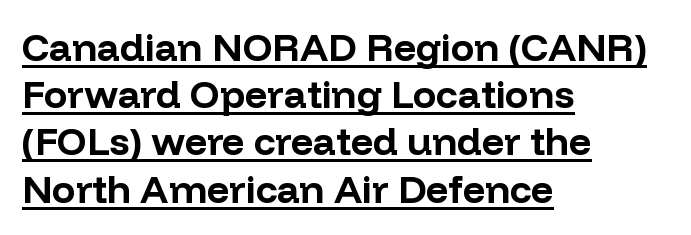
{"serif": "no", "italic": "no", "bold": "yes", "weight": "bold", "width": "normal", "stroke_contrast": "low", "x_height": "medium", "monospaced": "no", "underline": "yes", "align": "left", "line_spacing_ratio": 1.21, "letter_spacing": "normal", "letter_spacing_em": 0.0, "glyph_px": 39}
